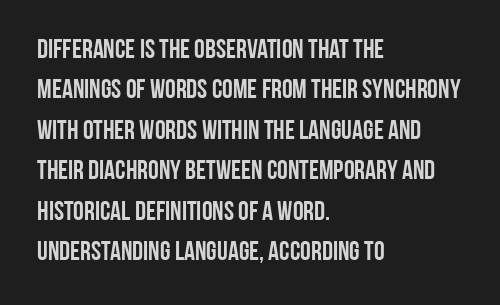
The image shows 27 px text type, upright; set left-aligned, normal line spacing (1.5x), normal letter spacing, not underlined.
